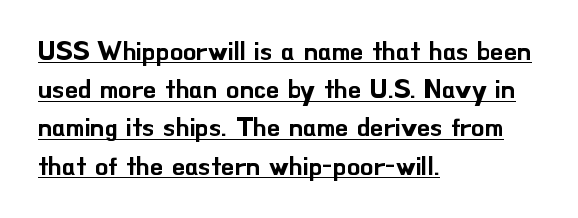
This sample carries an underscore along the baseline area. If you measured baseline to baseline, you'd find a middling distance. If you drew a ruler down the left edge, every line would touch it. Students, note that the glyphs here touch the page at normal intervals.
